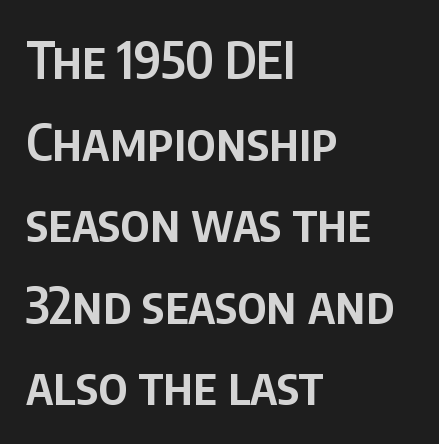
Q: Is the text bold? A: Semi-bold.
Q: Is the text italic (slanted)? A: No, it is upright.
Q: Is the typeface a serif or a sans-serif typeface? A: Sans-serif.
Q: Is the text underlined? A: No.
Q: How is the paragraph aligned? A: Left-aligned.
Q: Is the spacing between letters normal or unusually wide? A: Normal.
Q: Is the spacing between lines tight, normal or loose? A: Normal.
Q: Width (condensed, normal, or wide)? A: Condensed.
Q: Stroke contrast? A: Low.
Q: x-height? A: Large.
Q: Monospaced? A: No.
